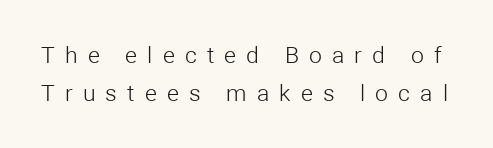
Q: Is the text bold? A: No.
Q: Is the text italic (slanted)? A: No, it is upright.
Q: Is the text underlined? A: No.
Q: Is the spacing between letters normal or unusually wide? A: Unusually wide.
Q: Is the spacing between lines tight, normal or loose? A: Normal.
